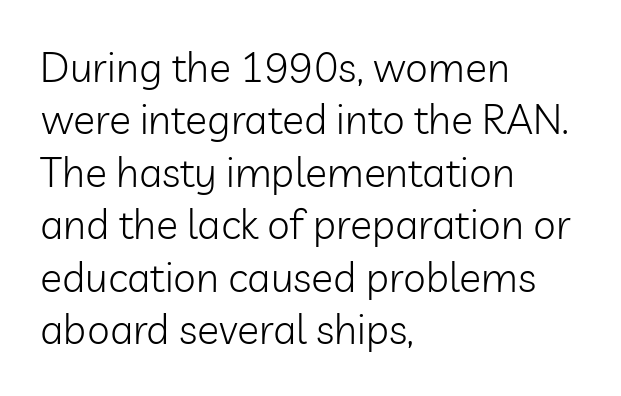
{"serif": "no", "italic": "no", "bold": "no", "weight": "light", "width": "normal", "stroke_contrast": "low", "x_height": "medium", "monospaced": "no", "underline": "no", "align": "left", "line_spacing": "normal", "line_spacing_ratio": 1.28, "letter_spacing": "normal", "letter_spacing_em": 0.0, "glyph_px": 41}
